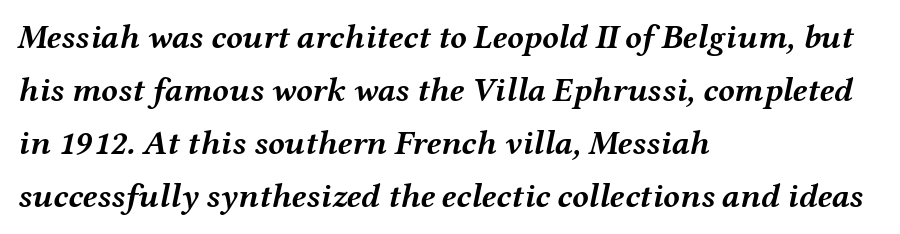
{"italic": "yes", "lean": "right", "slant_degrees": 12, "bold": "yes", "weight": "semibold", "width": "wide", "stroke_contrast": "medium", "x_height": "medium", "monospaced": "no", "underline": "no", "align": "left", "line_spacing": "normal", "line_spacing_ratio": 1.56, "letter_spacing": "normal", "letter_spacing_em": 0.0, "glyph_px": 34}
